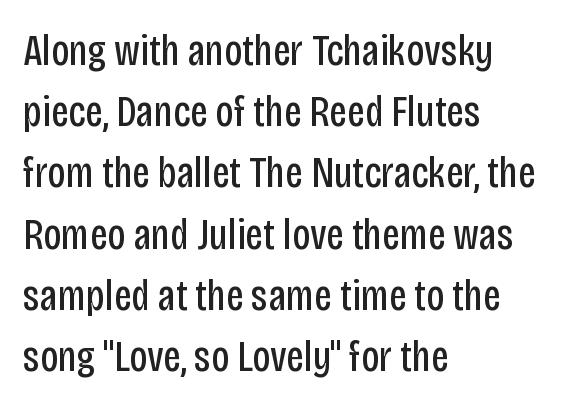
Q: Is the text bold? A: No.
Q: Is the text italic (slanted)? A: No, it is upright.
Q: Is the typeface a serif or a sans-serif typeface? A: Sans-serif.
Q: Is the text underlined? A: No.
Q: How is the paragraph aligned? A: Left-aligned.
Q: Is the spacing between letters normal or unusually wide? A: Normal.
Q: Is the spacing between lines tight, normal or loose? A: Normal.
Q: Width (condensed, normal, or wide)? A: Condensed.
Q: Stroke contrast? A: Low.
Q: x-height? A: Large.
Q: Monospaced? A: No.
